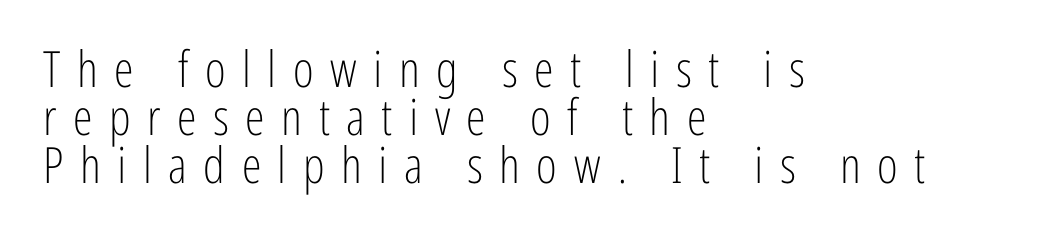
Each stroke keeps to a modest, everyday thickness or less. Every stem runs plumb, perpendicular to the baseline. Look at the bottom of the vertical strokes: they stop flat, with no serifs. The rendering anchors every line to the left-hand side.
